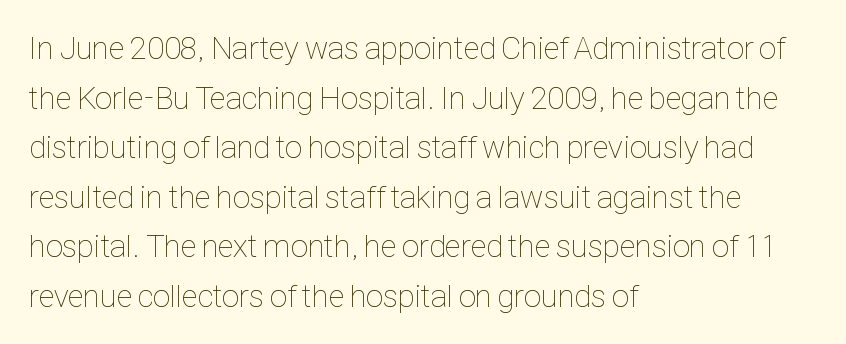
Q: Is the text bold? A: No.
Q: Is the text italic (slanted)? A: No, it is upright.
Q: Is the text underlined? A: No.
Q: How is the paragraph aligned? A: Left-aligned.
Q: Is the spacing between letters normal or unusually wide? A: Normal.
Q: Is the spacing between lines tight, normal or loose? A: Normal.
Q: Width (condensed, normal, or wide)? A: Condensed.
Q: Stroke contrast? A: Low.
Q: x-height? A: Medium.
Q: Monospaced? A: No.
